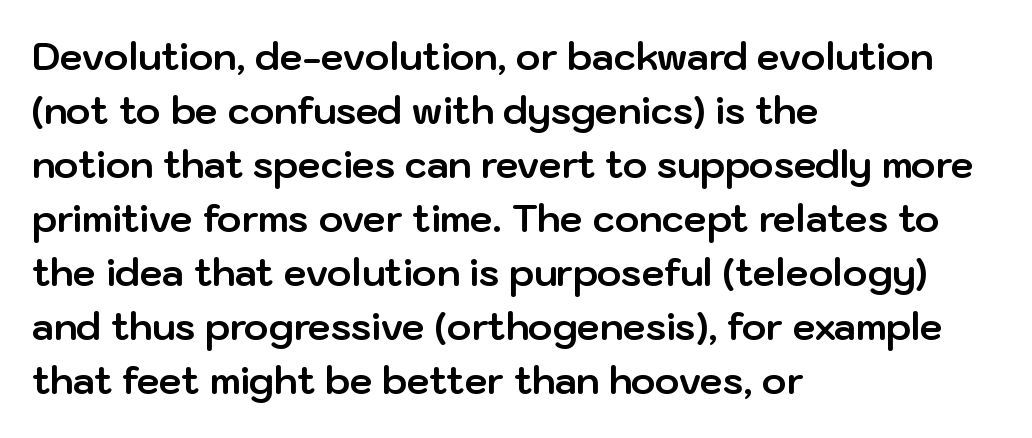
Horizontally, the lines are justified to the leading edge only. Descender tails drop into unmarked territory. Tall strokes in this sample are plumb rather than angled. Proportional: the letters do not fall into vertical columns. The leading is moderate, giving the passage an even texture.
